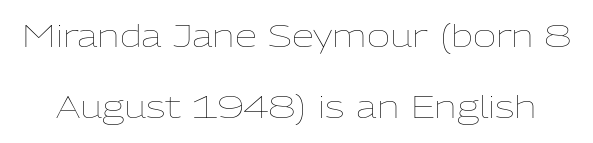
The image shows 32 px thin type, upright; set loose line spacing (2.22x), normal letter spacing, not underlined; low stroke contrast and a medium x-height.
